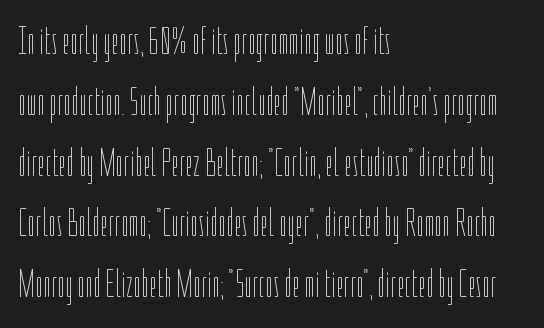
Q: Is the text bold? A: No.
Q: Is the text italic (slanted)? A: No, it is upright.
Q: Is the text underlined? A: No.
Q: How is the paragraph aligned? A: Left-aligned.
Q: Is the spacing between letters normal or unusually wide? A: Normal.
Q: Is the spacing between lines tight, normal or loose? A: Normal.
Q: Width (condensed, normal, or wide)? A: Condensed.
Q: Stroke contrast? A: Low.
Q: x-height? A: Medium.
Q: Monospaced? A: No.
